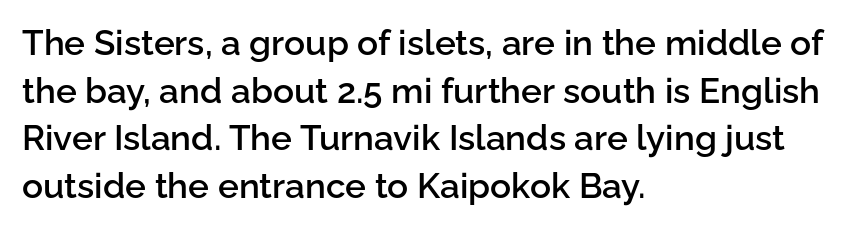
The image shows 35 px semibold sans-serif type, upright; set left-aligned, normal line spacing (1.36x), normal letter spacing, not underlined; low stroke contrast and a medium x-height.
